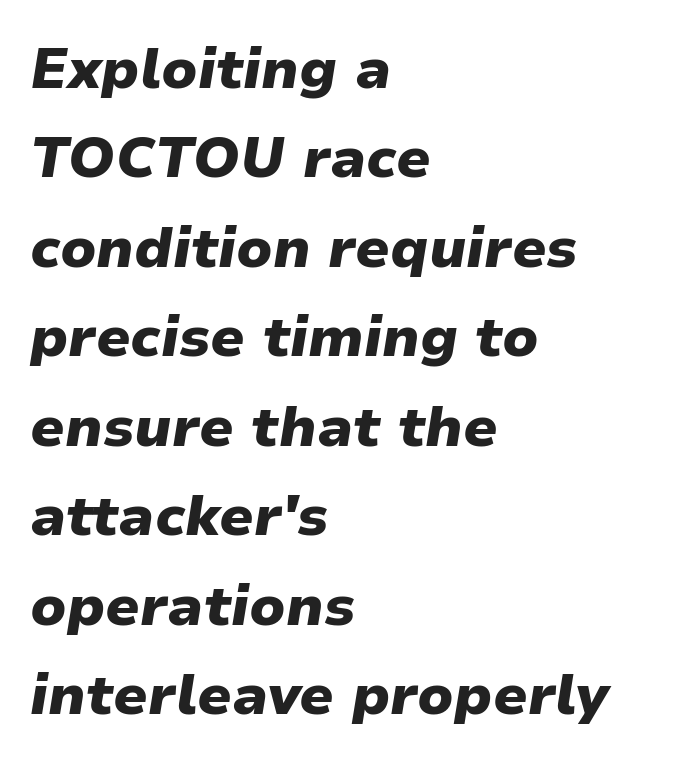
The face used here has the dense, thick strokes of a bold. The text carries the slant typical of an italic or oblique font. The passage shown is typed in a proportional face where columns would drift. These lines stack with their left ends in a neat column. Honestly, the row spacing looks completely unremarkable. Between one letter and the next there's only the usual sliver of space.
